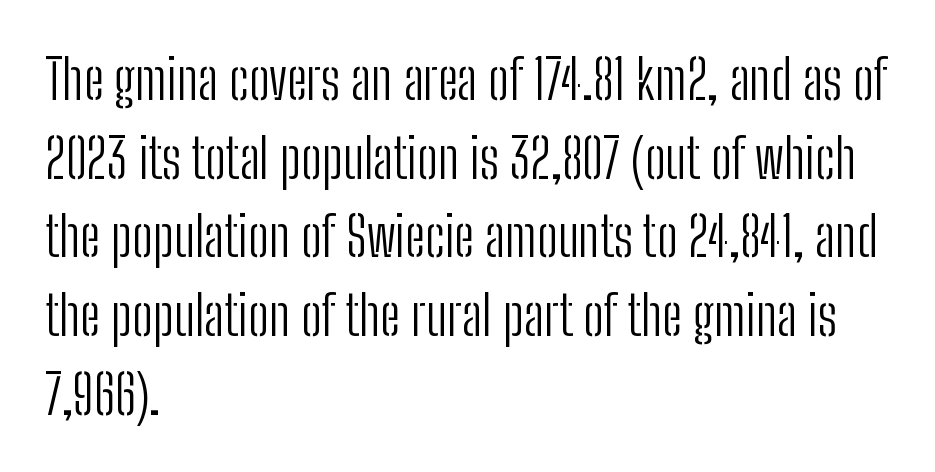
The image shows 55 px light, condensed sans-serif type, upright; set left-aligned, normal line spacing (1.43x), normal letter spacing, not underlined; low stroke contrast and a medium x-height.
